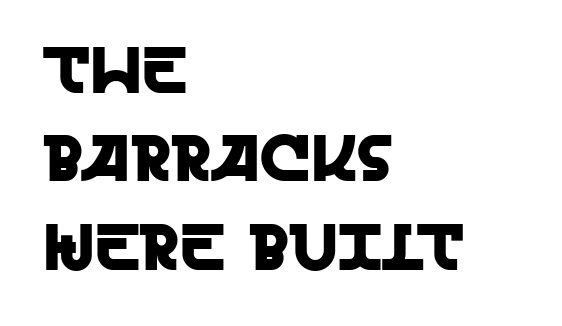
The image shows 65 px sans-serif type, upright; set left-aligned, normal line spacing (1.36x), normal letter spacing, not underlined; a large x-height.
